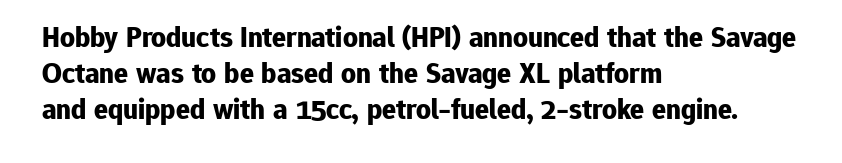
The image shows 29 px bold sans-serif type, upright; set left-aligned, line spacing 1.24x, normal letter spacing, not underlined; low stroke contrast and a medium x-height.
